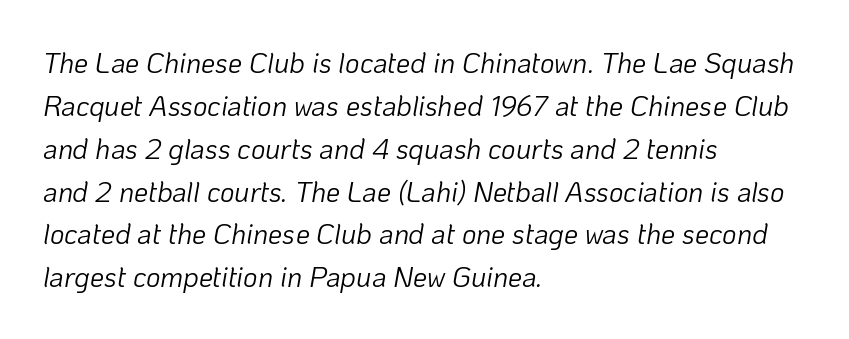
{"italic": "yes", "lean": "right", "slant_degrees": 10, "bold": "no", "weight": "light", "width": "normal", "stroke_contrast": "low", "x_height": "medium", "monospaced": "no", "underline": "no", "align": "left", "line_spacing": "normal", "line_spacing_ratio": 1.53, "letter_spacing": "normal", "letter_spacing_em": 0.0, "glyph_px": 28}
